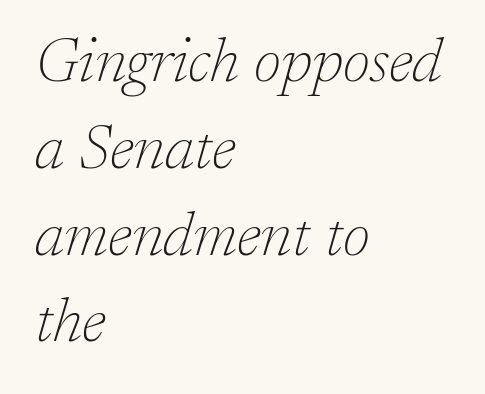
Q: Is the text bold? A: No.
Q: Is the text italic (slanted)? A: Yes, it leans right by about 17 degrees.
Q: Is the typeface a serif or a sans-serif typeface? A: Serif.
Q: Is the text underlined? A: No.
Q: How is the paragraph aligned? A: Left-aligned.
Q: Is the spacing between letters normal or unusually wide? A: Normal.
Q: Is the spacing between lines tight, normal or loose? A: Normal.
Q: Width (condensed, normal, or wide)? A: Normal.
Q: Stroke contrast? A: Low.
Q: x-height? A: Medium.
Q: Monospaced? A: No.
